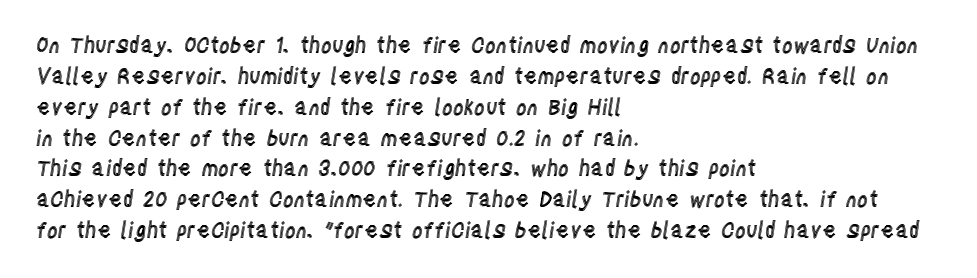
Q: Is the text italic (slanted)? A: Yes.
Q: Is the text underlined? A: No.
Q: How is the paragraph aligned? A: Left-aligned.
Q: Is the spacing between letters normal or unusually wide? A: Normal.
Q: Is the spacing between lines tight, normal or loose? A: Normal.
